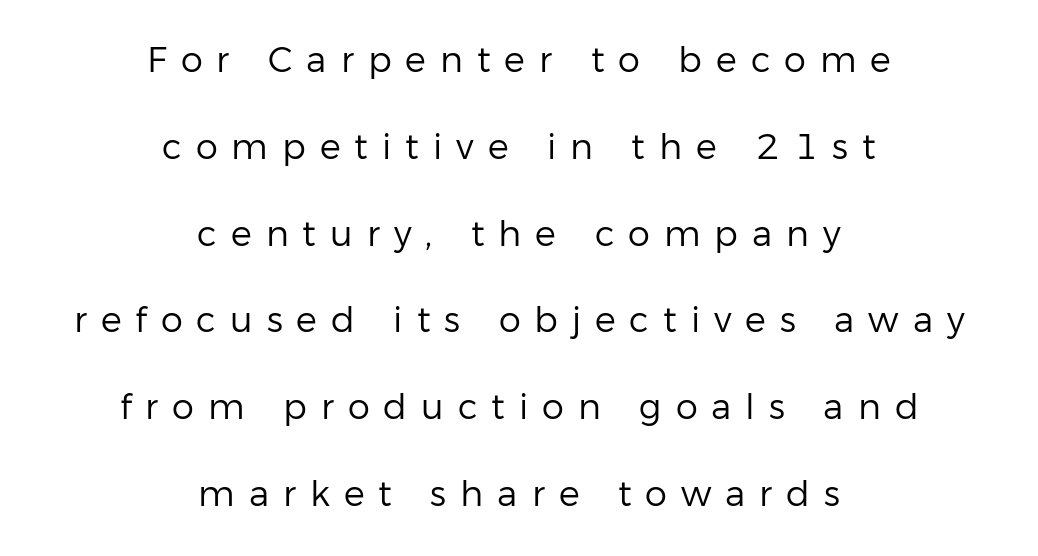
The line texture is sparse and dotted thanks to wide tracking. Weight: not bold — regular or lighter. Here the designer chose a conventional face with non-uniform glyph widths. In terms of letterform style, serifs are entirely absent. The type sits square on the baseline with zero lean.
